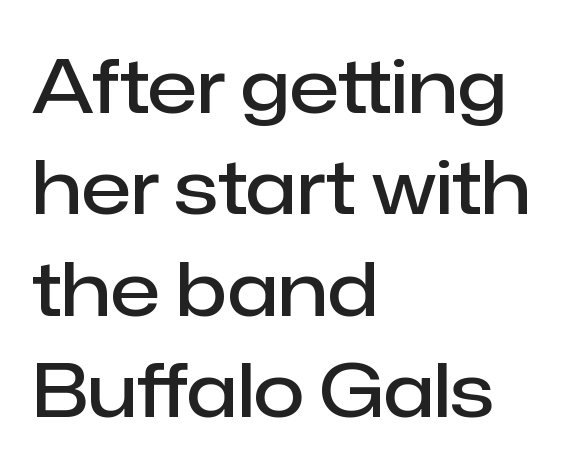
Ordinary non-slanted type is in use. Each word holds together tightly as a unit, with standard inter-letter gaps. These lines are composed in type without serifs. How heavy is the stroke? Medium-heavy — a semibold, shy of bold.
